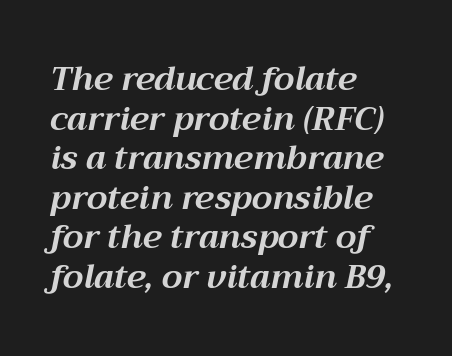
{"italic": "yes", "lean": "right", "slant_degrees": 12, "bold": "yes", "weight": "bold", "width": "normal", "stroke_contrast": "medium", "x_height": "medium", "monospaced": "no", "underline": "no", "align": "left", "line_spacing_ratio": 1.2, "letter_spacing": "normal", "letter_spacing_em": 0.0, "glyph_px": 33}
